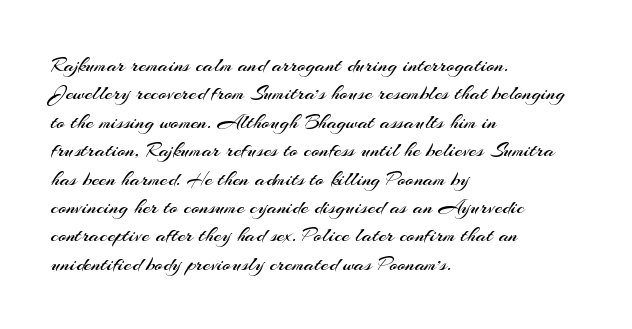
The image shows 22 px text type; set left-aligned, normal line spacing (1.29x), normal letter spacing, not underlined.
